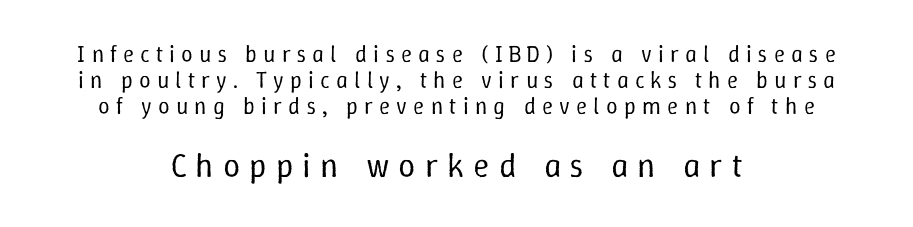
{"italic": "no", "bold": "no", "weight": "regular", "width": "normal", "stroke_contrast": "low", "x_height": "medium", "monospaced": "no", "underline": "no", "align": "center", "line_spacing": "tight", "line_spacing_ratio": 1.12, "letter_spacing": "wide", "letter_spacing_em": 0.27, "larger_block": "second", "size_ratio": 1.48, "glyph_px": 34}
